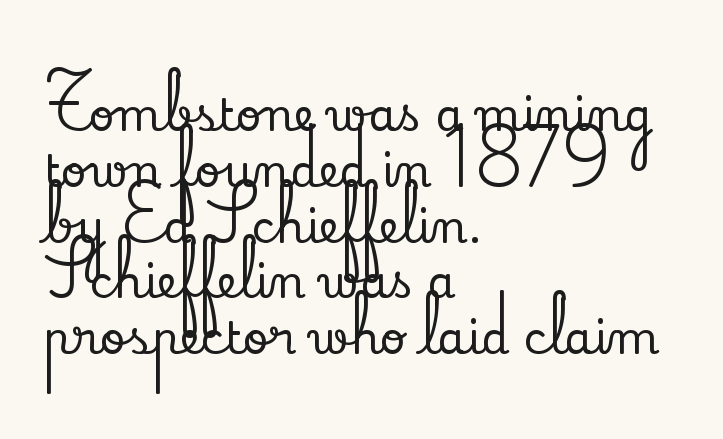
{"serif": "yes", "italic": "no", "width": "normal", "stroke_contrast": "low", "x_height": "small", "monospaced": "no", "underline": "no", "align": "left", "line_spacing_ratio": 1.24, "letter_spacing": "normal", "letter_spacing_em": 0.0, "glyph_px": 45}
